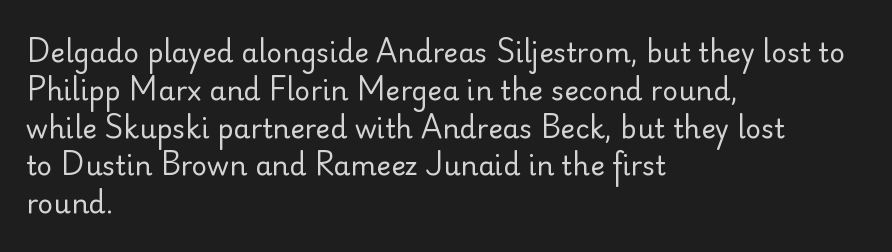
{"italic": "no", "bold": "no", "underline": "no", "align": "left", "line_spacing": "normal", "line_spacing_ratio": 1.4, "letter_spacing": "normal", "letter_spacing_em": 0.0, "glyph_px": 27}
